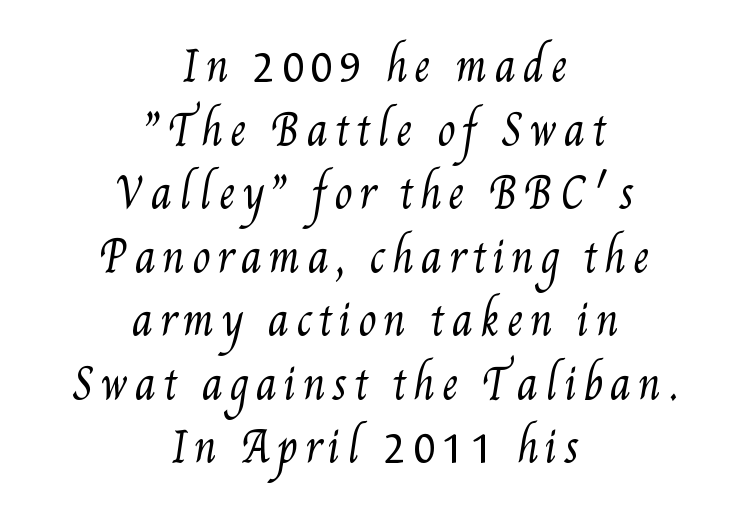
{"bold": "no", "weight": "regular", "width": "condensed", "stroke_contrast": "medium", "x_height": "small", "monospaced": "no", "underline": "no", "align": "center", "line_spacing": "normal", "line_spacing_ratio": 1.55, "glyph_px": 41}
